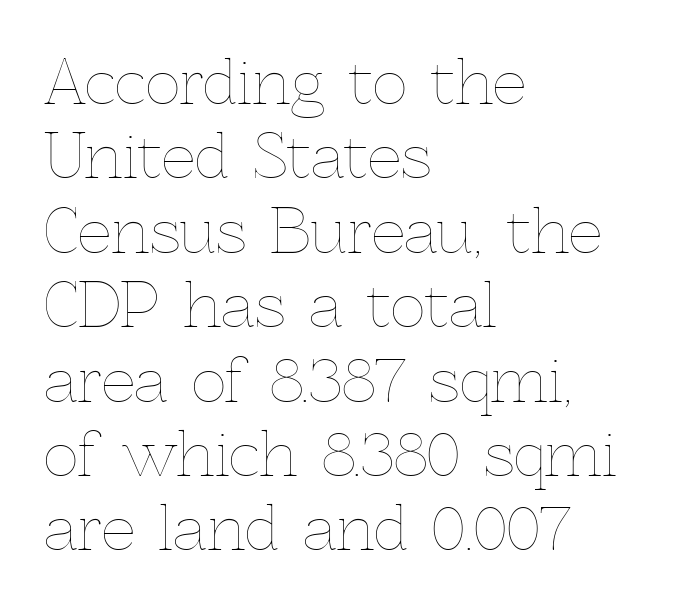
Each line starts at the same left margin while the right side varies. The rendering uses natural spacing where letterforms have individual widths. Is the letter spacing exaggerated? No — it looks like the ordinary default. Rendered with straight, roman letterforms. Summary of weight: not heavy and not bold.
